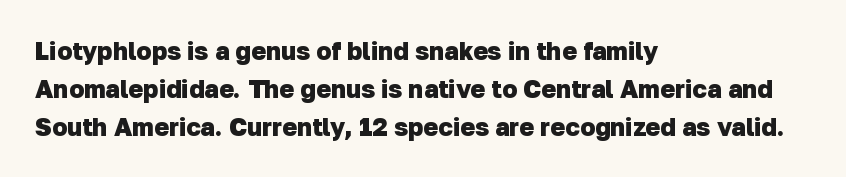
The gap between lines stays unmarked. Normally led — the rows are evenly, conventionally spaced. Alignment: flush left. Compared with an ordinary text face, these strokes are far heavier — a full bold. Students, note that the glyphs here touch the page at normal intervals.
